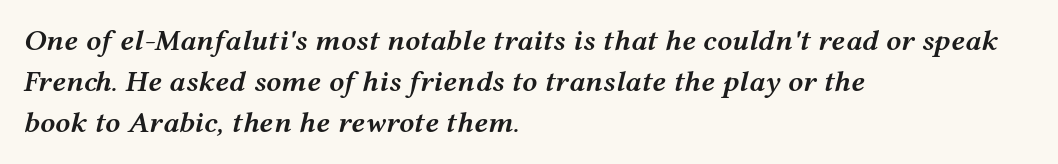
The image shows 30 px semibold, wide type, italic (leaning right); set left-aligned, normal line spacing (1.37x), normal letter spacing, not underlined; medium stroke contrast and a medium x-height.
